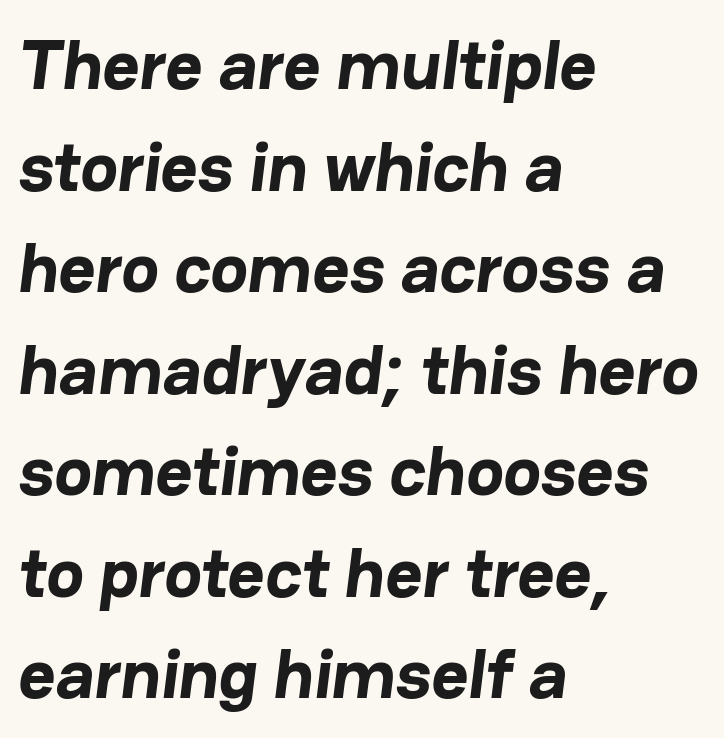
{"serif": "no", "bold": "yes", "weight": "bold", "width": "normal", "stroke_contrast": "low", "x_height": "medium", "monospaced": "no", "underline": "no", "align": "left", "line_spacing": "normal", "line_spacing_ratio": 1.43, "letter_spacing": "normal", "letter_spacing_em": 0.0, "glyph_px": 71}
